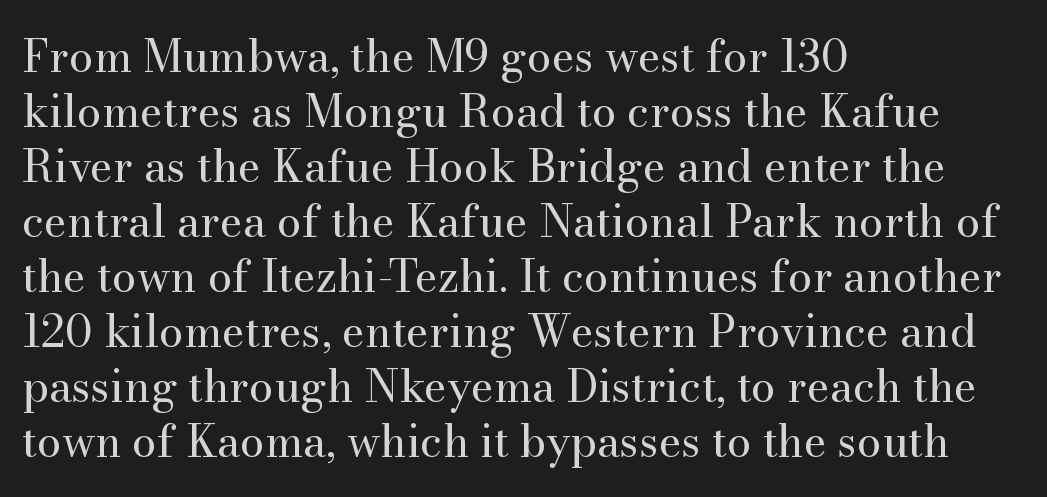
Nobody drew a line under any word here. This rendering employs a face with finishing strokes, i.e., a serif. The gaps between neighbouring characters are ordinary and unremarkable. One-word summary of the alignment: left. Proportional: the letters do not fall into vertical columns.
